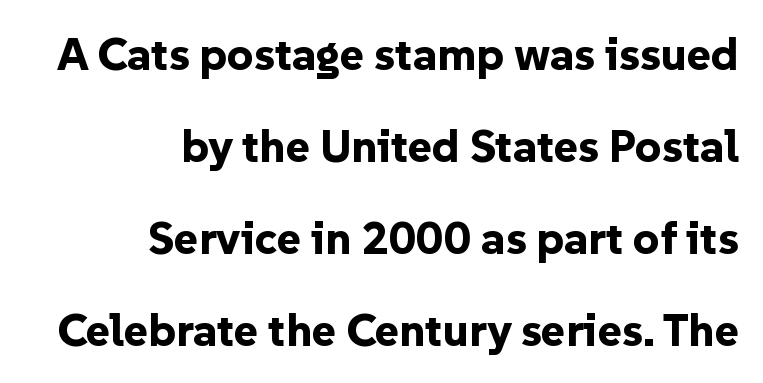
Q: Is the text bold? A: Yes.
Q: Is the text italic (slanted)? A: No, it is upright.
Q: Is the typeface a serif or a sans-serif typeface? A: Sans-serif.
Q: Is the text underlined? A: No.
Q: How is the paragraph aligned? A: Right-aligned.
Q: Is the spacing between letters normal or unusually wide? A: Normal.
Q: Is the spacing between lines tight, normal or loose? A: Loose.
Q: Width (condensed, normal, or wide)? A: Normal.
Q: Stroke contrast? A: Low.
Q: x-height? A: Medium.
Q: Monospaced? A: No.
